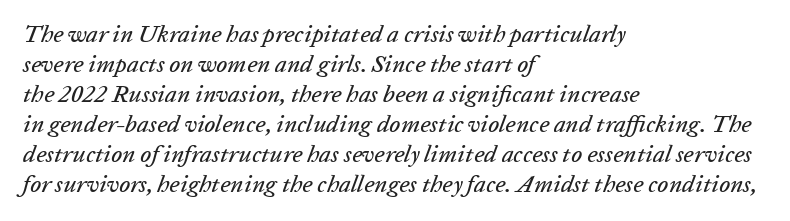
Q: Is the text italic (slanted)? A: Yes, it leans right by about 20 degrees.
Q: Is the text underlined? A: No.
Q: How is the paragraph aligned? A: Left-aligned.
Q: Is the spacing between letters normal or unusually wide? A: Normal.
Q: Is the spacing between lines tight, normal or loose? A: Normal.
